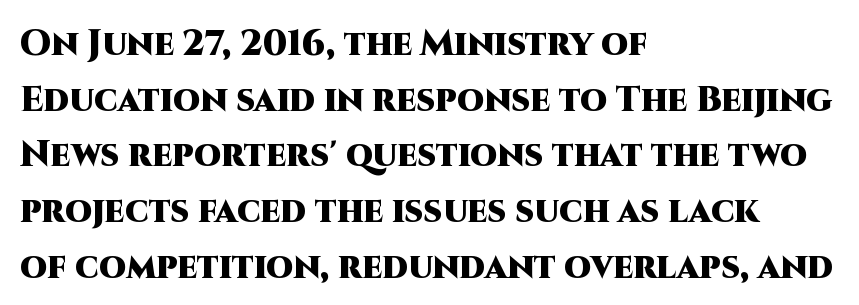
Q: Is the text bold? A: Yes.
Q: Is the text italic (slanted)? A: No, it is upright.
Q: Is the typeface a serif or a sans-serif typeface? A: Sans-serif.
Q: Is the text underlined? A: No.
Q: How is the paragraph aligned? A: Left-aligned.
Q: Is the spacing between letters normal or unusually wide? A: Normal.
Q: Is the spacing between lines tight, normal or loose? A: Normal.
Q: Width (condensed, normal, or wide)? A: Normal.
Q: Stroke contrast? A: High.
Q: x-height? A: Large.
Q: Monospaced? A: No.
